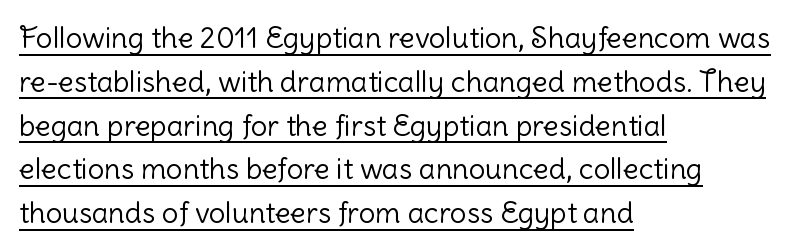
Q: Is the text bold? A: No.
Q: Is the text italic (slanted)? A: No, it is upright.
Q: Is the typeface a serif or a sans-serif typeface? A: Sans-serif.
Q: Is the text underlined? A: Yes.
Q: How is the paragraph aligned? A: Left-aligned.
Q: Is the spacing between letters normal or unusually wide? A: Normal.
Q: Is the spacing between lines tight, normal or loose? A: Normal.
Q: Width (condensed, normal, or wide)? A: Normal.
Q: Stroke contrast? A: Low.
Q: x-height? A: Medium.
Q: Monospaced? A: No.
